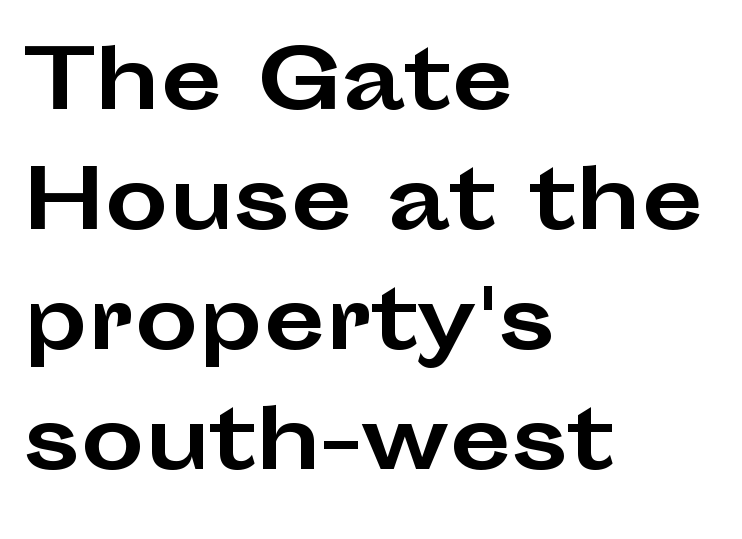
{"serif": "no", "italic": "no", "bold": "yes", "weight": "bold", "width": "wide", "stroke_contrast": "low", "x_height": "medium", "monospaced": "no", "underline": "no", "align": "left", "line_spacing": "normal", "line_spacing_ratio": 1.5, "letter_spacing": "normal", "letter_spacing_em": 0.0, "glyph_px": 80}
